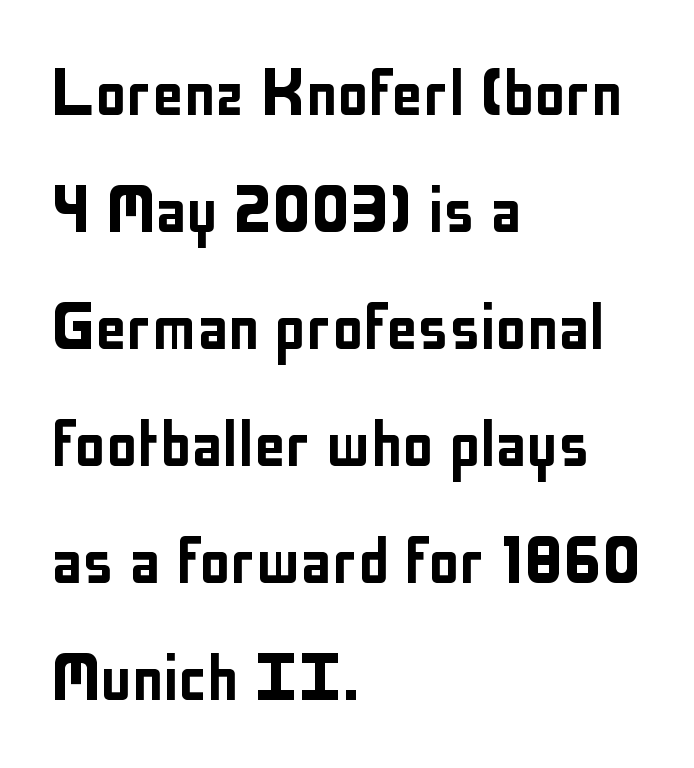
The foot of each line stays bare and open. Interline gaps are of average width in this sample. Is there any slant? The stems are plumb. Line beginnings align vertically; line endings do not.
